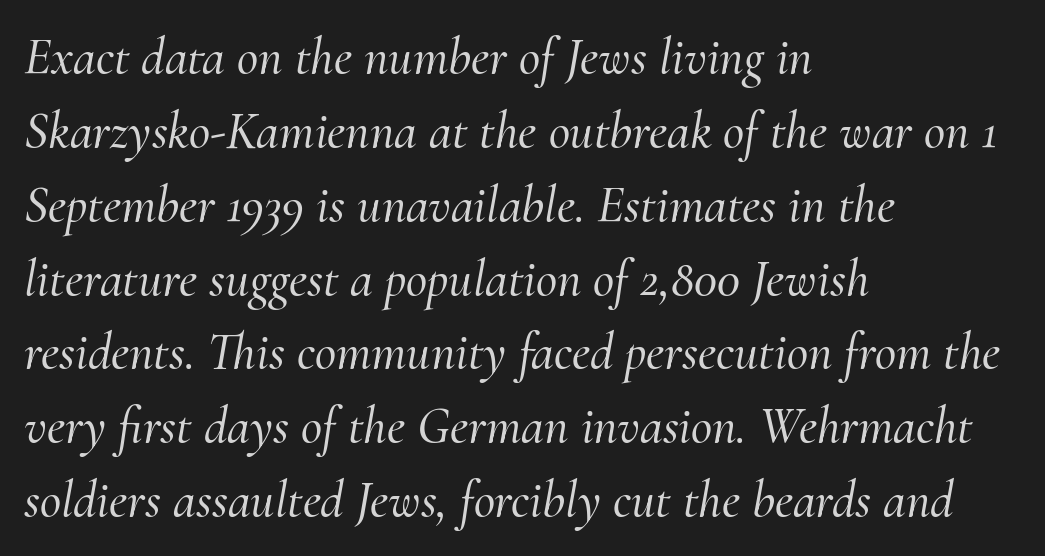
Q: Is the text italic (slanted)? A: Yes, it leans right by about 10 degrees.
Q: Is the typeface a serif or a sans-serif typeface? A: Serif.
Q: Is the text underlined? A: No.
Q: How is the paragraph aligned? A: Left-aligned.
Q: Is the spacing between letters normal or unusually wide? A: Normal.
Q: Is the spacing between lines tight, normal or loose? A: Normal.
Q: Width (condensed, normal, or wide)? A: Normal.
Q: Stroke contrast? A: Medium.
Q: x-height? A: Small.
Q: Monospaced? A: No.
